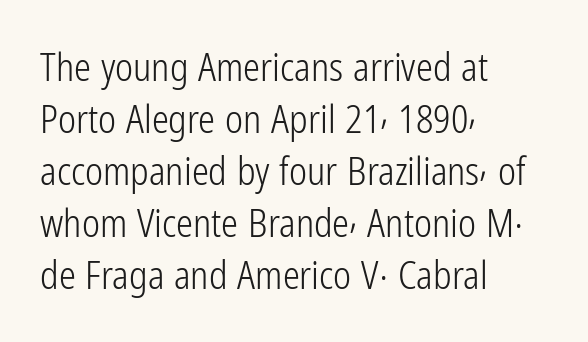
{"serif": "no", "italic": "no", "bold": "no", "weight": "light", "width": "condensed", "stroke_contrast": "low", "x_height": "medium", "monospaced": "no", "underline": "no", "align": "left", "line_spacing": "normal", "line_spacing_ratio": 1.37, "letter_spacing": "normal", "letter_spacing_em": 0.0, "glyph_px": 38}
